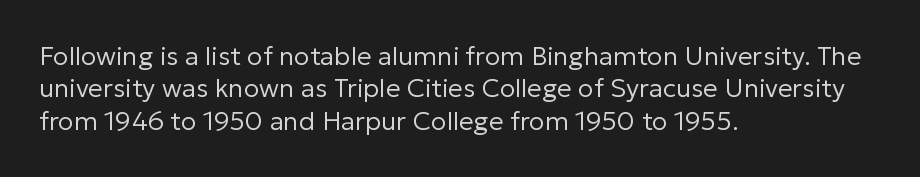
{"italic": "no", "bold": "no", "underline": "no", "align": "left", "line_spacing": "normal", "line_spacing_ratio": 1.25, "letter_spacing": "normal", "letter_spacing_em": 0.0, "glyph_px": 26}
